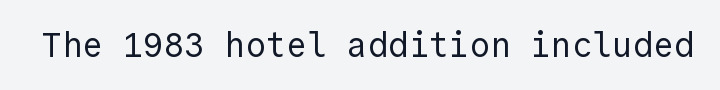
The image shows 34 px regular-weight sans-serif type, upright, monospaced; set normal letter spacing, not underlined; a medium x-height.
